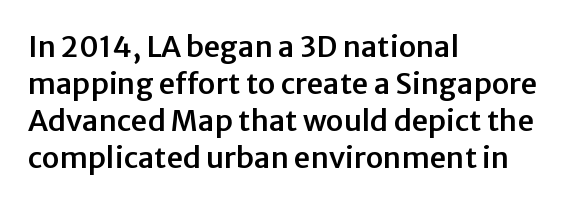
Has an underline been added? It has not. Is the letter spacing exaggerated? No — it looks like the ordinary default. Is this a fixed-width face? No — the glyphs have proportional, varying widths. It's the straight-up-and-down kind of type. Horizontally, the lines are justified to the leading edge only.
